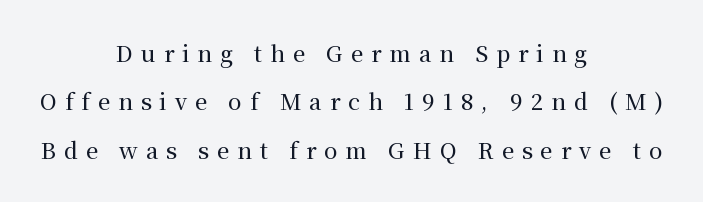
When letters stand straight like this, we call the style roman or upright. Caption: multi-line text, centered on the measure. Just letters on the line, the space beneath them empty. Caption: expanded tracking, letters set apart. Notice the wide empty band between every row — that's loose leading.
